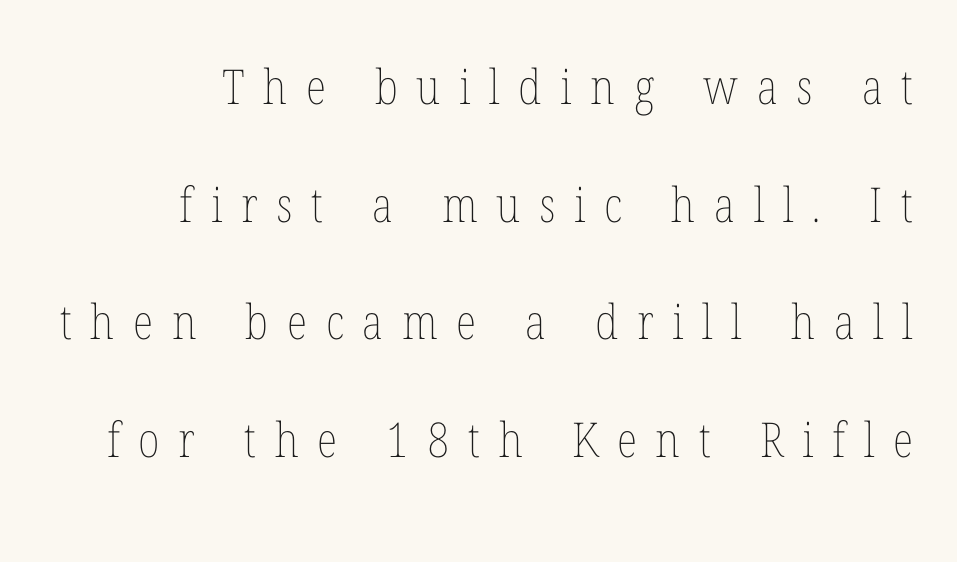
Q: Is the text bold? A: No.
Q: Is the text italic (slanted)? A: No, it is upright.
Q: Is the text underlined? A: No.
Q: How is the paragraph aligned? A: Right-aligned.
Q: Is the spacing between letters normal or unusually wide? A: Unusually wide.
Q: Is the spacing between lines tight, normal or loose? A: Loose.
Q: Width (condensed, normal, or wide)? A: Condensed.
Q: Stroke contrast? A: Low.
Q: x-height? A: Medium.
Q: Monospaced? A: No.
